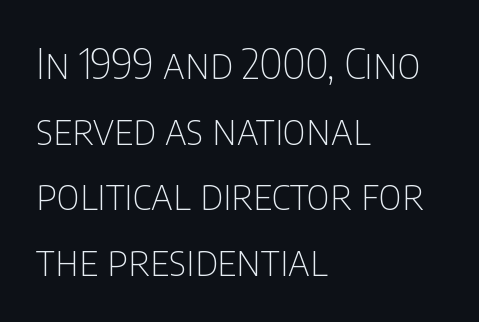
Q: Is the text bold? A: No.
Q: Is the text italic (slanted)? A: No, it is upright.
Q: Is the typeface a serif or a sans-serif typeface? A: Sans-serif.
Q: Is the text underlined? A: No.
Q: How is the paragraph aligned? A: Left-aligned.
Q: Is the spacing between letters normal or unusually wide? A: Normal.
Q: Is the spacing between lines tight, normal or loose? A: Normal.
Q: Width (condensed, normal, or wide)? A: Condensed.
Q: Stroke contrast? A: Low.
Q: x-height? A: Large.
Q: Monospaced? A: No.
